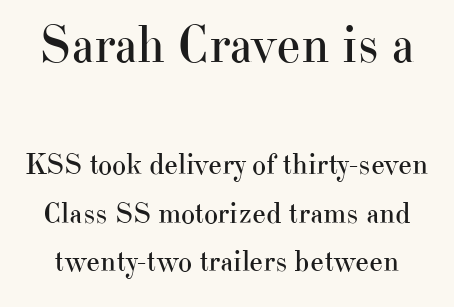
Q: Is the text bold? A: No.
Q: Is the text italic (slanted)? A: No, it is upright.
Q: Is the typeface a serif or a sans-serif typeface? A: Serif.
Q: Is the text underlined? A: No.
Q: Is the spacing between letters normal or unusually wide? A: Normal.
Q: Is the spacing between lines tight, normal or loose? A: Normal.
Q: Which block of text is set in a larger size, the first (top) or the second (bottom)? A: The first (top) one.
Q: Width (condensed, normal, or wide)? A: Normal.
Q: Stroke contrast? A: High.
Q: x-height? A: Small.
Q: Monospaced? A: No.
